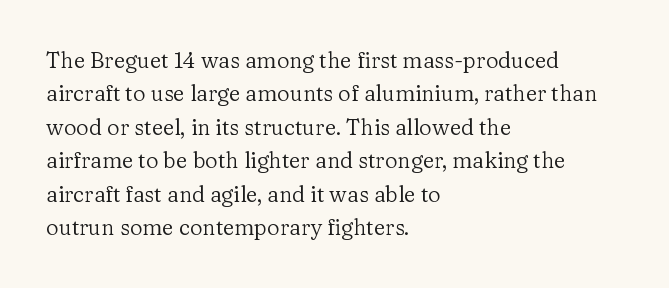
Summary of vertical rhythm: regular, with standard interline spacing. No extra ink here — the face is not bold. Quick note: not italic, upright. Horizontal alignment here is leftward, the default for most running prose.
